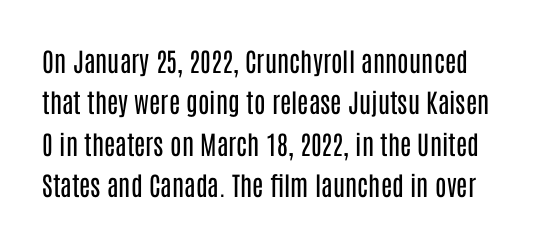
{"italic": "no", "bold": "no", "underline": "no", "line_spacing": "normal", "line_spacing_ratio": 1.59, "letter_spacing": "normal", "letter_spacing_em": 0.0, "glyph_px": 26}
